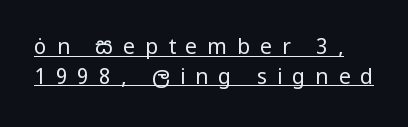
{"italic": "no", "bold": "no", "underline": "yes", "line_spacing": "normal", "line_spacing_ratio": 1.41, "letter_spacing": "wide", "letter_spacing_em": 0.48, "glyph_px": 21}
